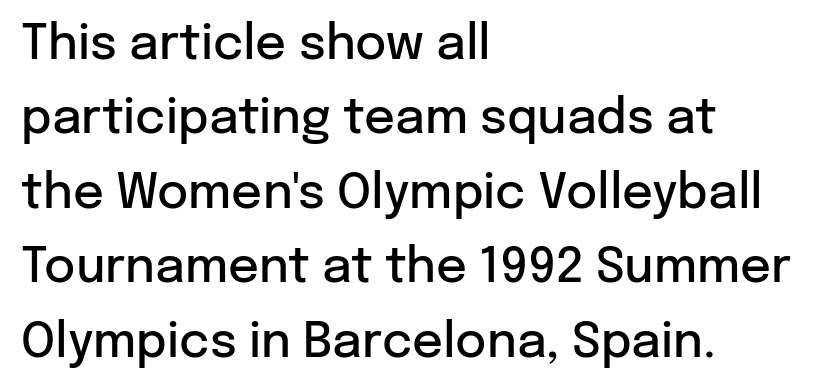
The image shows 48 px semibold sans-serif type, upright; set left-aligned, normal line spacing (1.55x), normal letter spacing, not underlined; low stroke contrast and a medium x-height.
